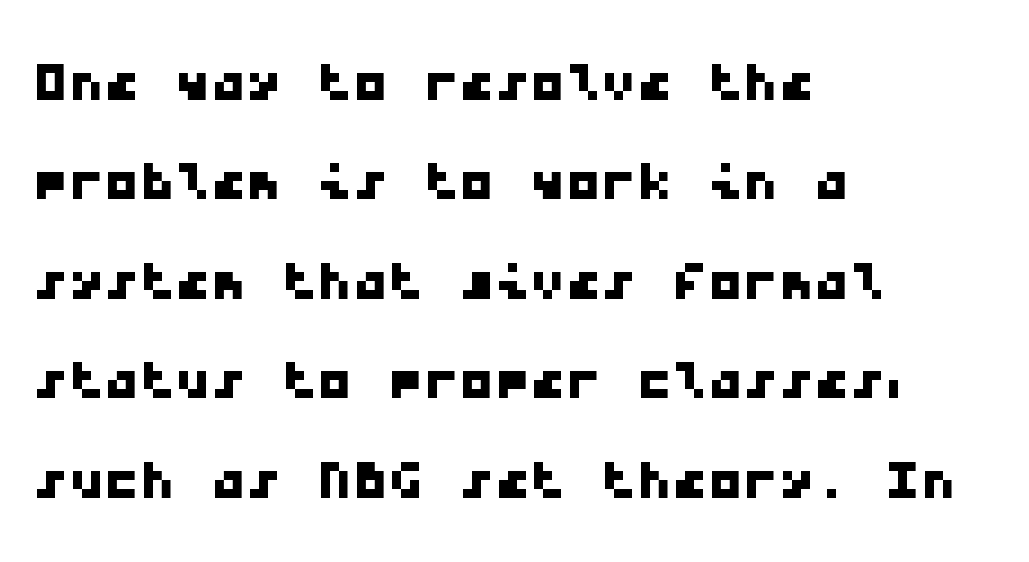
The image shows 71 px wide sans-serif type, monospaced; set left-aligned, normal line spacing (1.4x), normal letter spacing, not underlined; low stroke contrast and a medium x-height.
